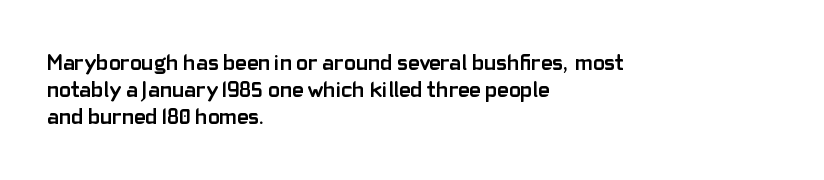
The setting favours the left margin, as ordinary paragraphs usually do. The strip under each line holds only bare page. Every letter is thick-stroked: bold, no question. In terms of posture, this sample is upright. Is the letter spacing exaggerated? No — it looks like the ordinary default.
